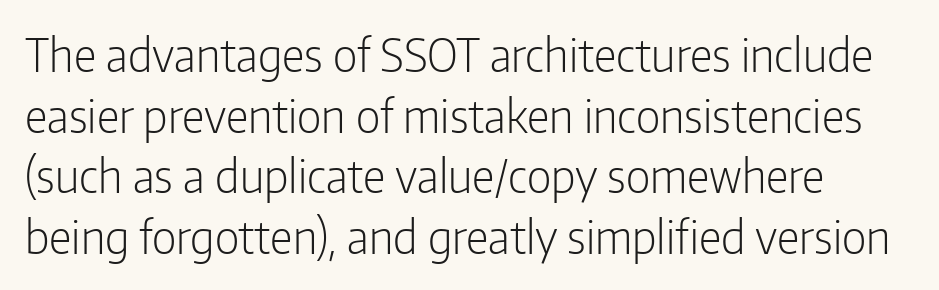
The image shows 45 px light, condensed sans-serif type, upright; set left-aligned, normal line spacing (1.35x), normal letter spacing, not underlined; low stroke contrast and a medium x-height.
